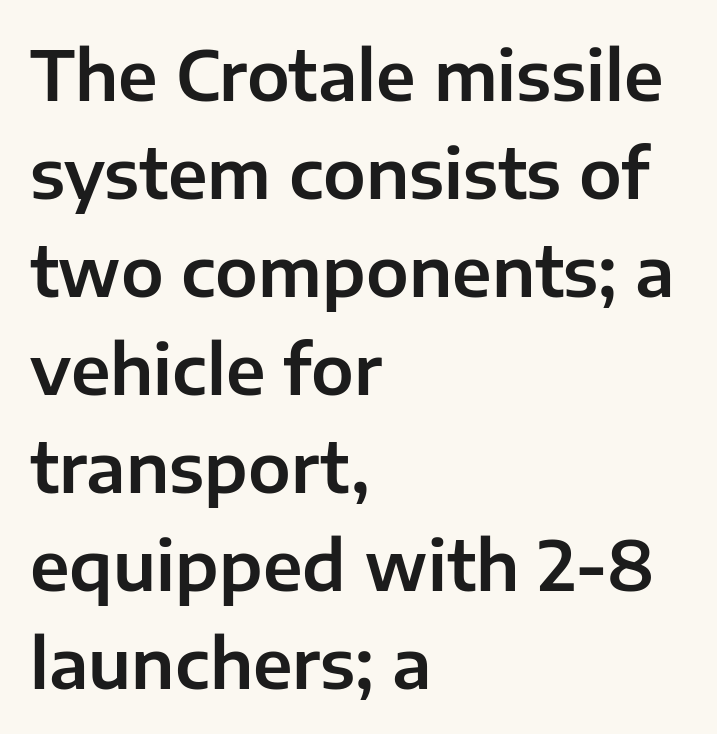
The image shows 68 px sans-serif type, upright; set left-aligned, normal line spacing (1.44x), normal letter spacing, not underlined; low stroke contrast and a medium x-height.
